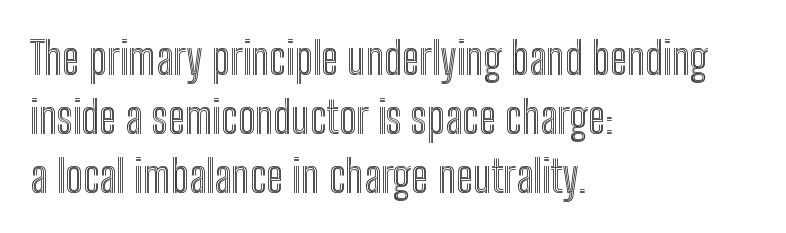
Q: Is the text italic (slanted)? A: No, it is upright.
Q: Is the text underlined? A: No.
Q: How is the paragraph aligned? A: Left-aligned.
Q: Is the spacing between letters normal or unusually wide? A: Normal.
Q: Is the spacing between lines tight, normal or loose? A: Normal.
Q: Width (condensed, normal, or wide)? A: Condensed.
Q: x-height? A: Medium.
Q: Monospaced? A: No.
